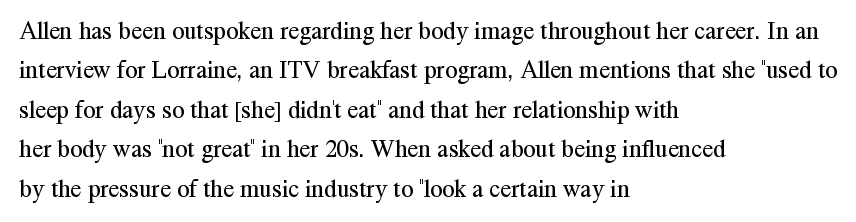
The image shows 25 px text type, upright; set left-aligned, normal line spacing (1.58x), normal letter spacing, not underlined.
